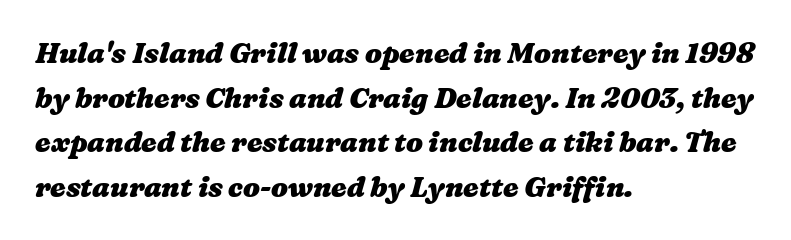
Each glyph is drawn with heavy, bold strokes. The horizontal fit of the characters is conventional and even. Reading down the block, your eye returns to a fixed left position each line. Evenly set lines give the paragraph a standard silhouette. This sample has the flowing, uneven cadence of proportional lettering.
